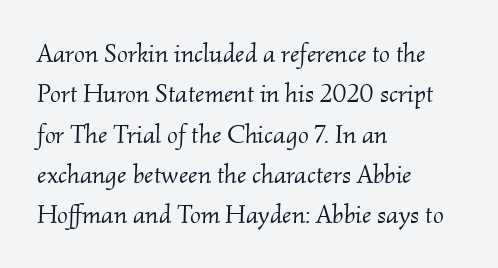
The image shows 26 px text type, italic (leaning right); set left-aligned, normal line spacing (1.55x), normal letter spacing, not underlined.
